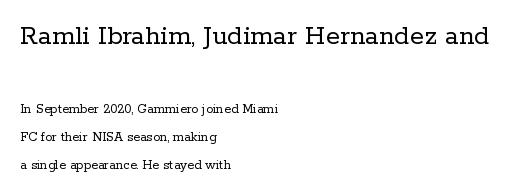
Q: Is the text bold? A: No.
Q: Is the text italic (slanted)? A: No, it is upright.
Q: Is the typeface a serif or a sans-serif typeface? A: Serif.
Q: Is the text underlined? A: No.
Q: How is the paragraph aligned? A: Left-aligned.
Q: Is the spacing between letters normal or unusually wide? A: Normal.
Q: Is the spacing between lines tight, normal or loose? A: Loose.
Q: Which block of text is set in a larger size, the first (top) or the second (bottom)? A: The first (top) one.
Q: Width (condensed, normal, or wide)? A: Normal.
Q: Stroke contrast? A: Low.
Q: x-height? A: Medium.
Q: Monospaced? A: No.
